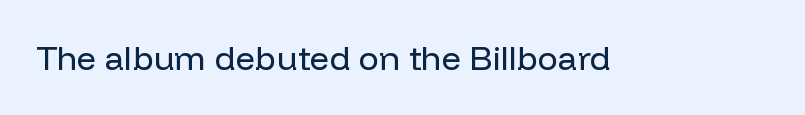
Q: Is the text bold? A: No.
Q: Is the text italic (slanted)? A: No, it is upright.
Q: Is the typeface a serif or a sans-serif typeface? A: Sans-serif.
Q: Is the text underlined? A: No.
Q: Is the spacing between letters normal or unusually wide? A: Normal.
Q: Width (condensed, normal, or wide)? A: Normal.
Q: Stroke contrast? A: Low.
Q: x-height? A: Medium.
Q: Monospaced? A: No.
